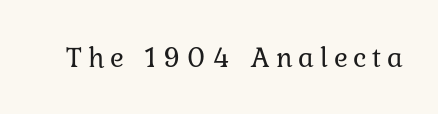
{"serif": "yes", "italic": "no", "bold": "no", "weight": "regular", "width": "normal", "stroke_contrast": "low", "x_height": "medium", "monospaced": "no", "underline": "no", "letter_spacing": "wide", "letter_spacing_em": 0.2, "glyph_px": 29}
